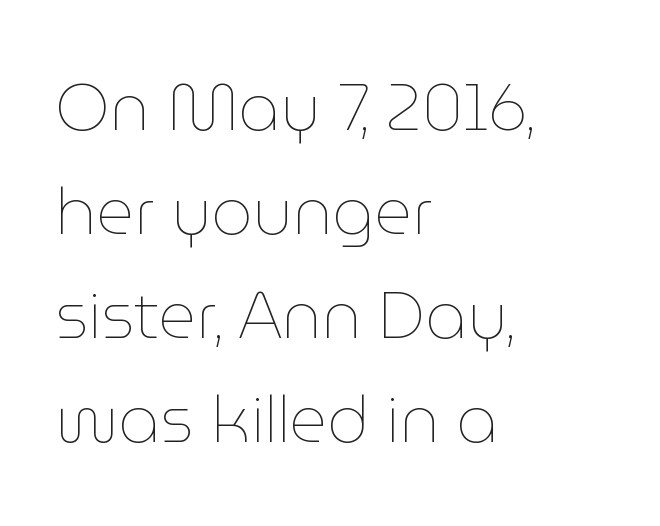
The image shows 65 px thin type, upright; set left-aligned, normal line spacing (1.6x), normal letter spacing, not underlined; low stroke contrast and a medium x-height.
